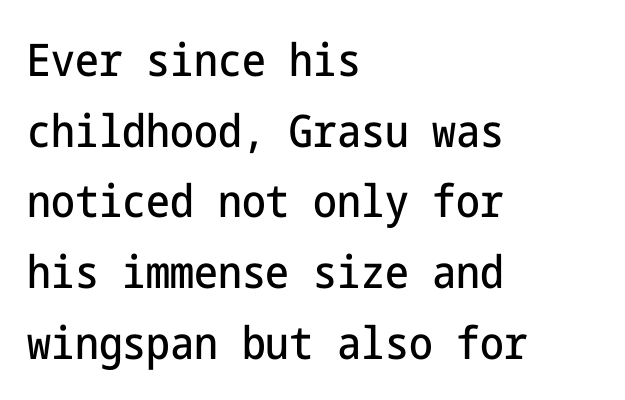
Just letters on the line, the space beneath them empty. Stroke terminals: plain, sans-serif. Does extra space separate the letters? No, they use regular spacing. Quick note: not italic, upright.
